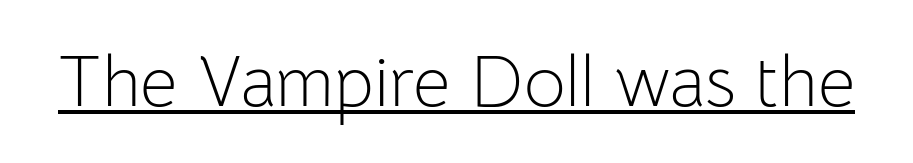
Q: Is the text bold? A: No.
Q: Is the text italic (slanted)? A: No, it is upright.
Q: Is the typeface a serif or a sans-serif typeface? A: Sans-serif.
Q: Is the text underlined? A: Yes.
Q: Is the spacing between letters normal or unusually wide? A: Normal.
Q: Width (condensed, normal, or wide)? A: Normal.
Q: Stroke contrast? A: Low.
Q: x-height? A: Medium.
Q: Monospaced? A: No.
